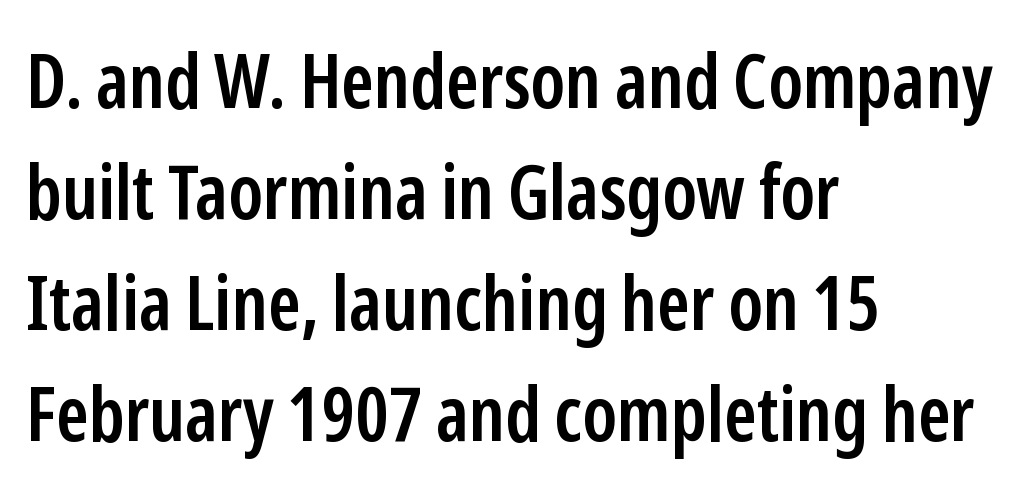
The image shows 76 px semibold, condensed sans-serif type, upright; set left-aligned, normal line spacing (1.46x), normal letter spacing, not underlined; low stroke contrast and a medium x-height.
